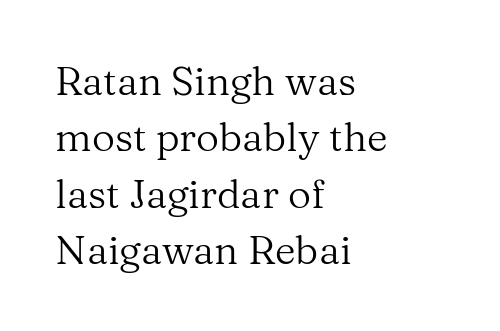
Q: Is the text bold? A: No.
Q: Is the text italic (slanted)? A: No, it is upright.
Q: Is the typeface a serif or a sans-serif typeface? A: Serif.
Q: Is the text underlined? A: No.
Q: How is the paragraph aligned? A: Left-aligned.
Q: Is the spacing between letters normal or unusually wide? A: Normal.
Q: Is the spacing between lines tight, normal or loose? A: Normal.
Q: Width (condensed, normal, or wide)? A: Normal.
Q: Stroke contrast? A: Medium.
Q: x-height? A: Medium.
Q: Monospaced? A: No.
